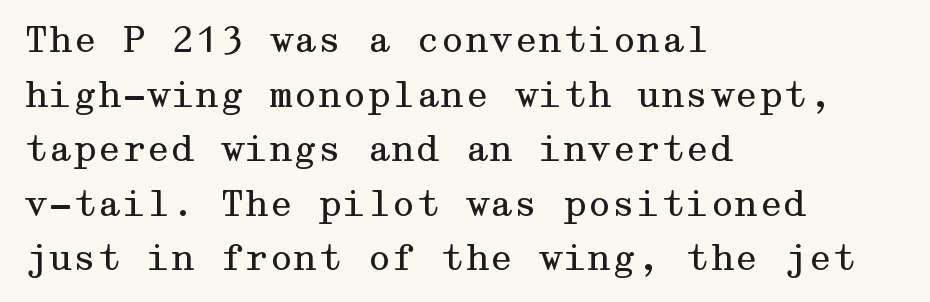
The passage shown has conventional tracking throughout. Heft: none added — not bold. The strip under each line holds only bare page. Serifs: yes, visible at the terminals of the letterforms.
